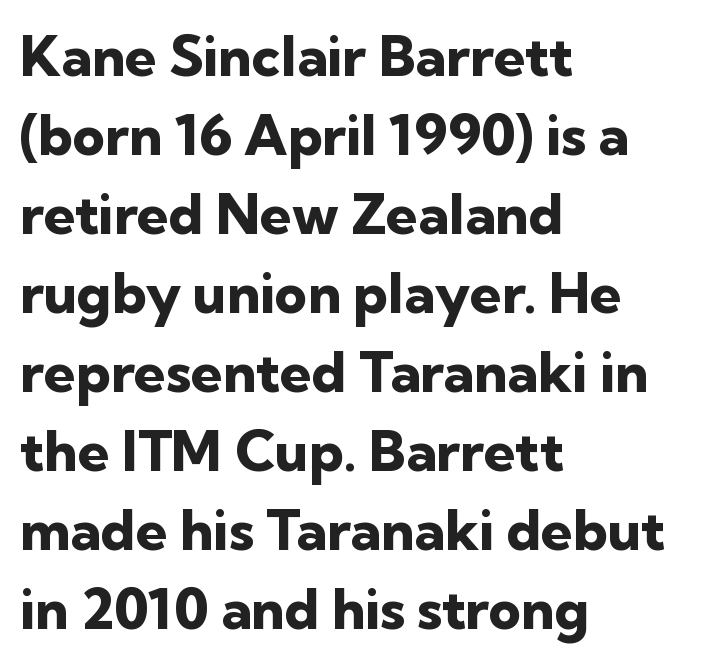
Q: Is the text bold? A: Yes.
Q: Is the text italic (slanted)? A: No, it is upright.
Q: Is the typeface a serif or a sans-serif typeface? A: Sans-serif.
Q: Is the text underlined? A: No.
Q: How is the paragraph aligned? A: Left-aligned.
Q: Is the spacing between letters normal or unusually wide? A: Normal.
Q: Is the spacing between lines tight, normal or loose? A: Normal.
Q: Width (condensed, normal, or wide)? A: Normal.
Q: Stroke contrast? A: Low.
Q: x-height? A: Medium.
Q: Monospaced? A: No.
